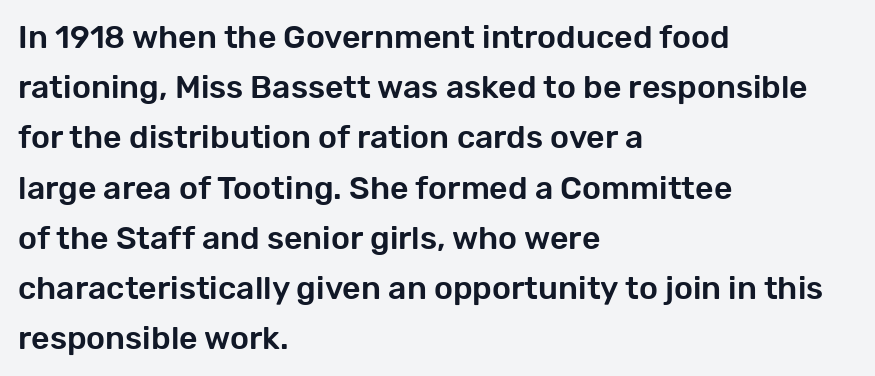
{"serif": "no", "italic": "no", "width": "normal", "stroke_contrast": "low", "x_height": "medium", "monospaced": "no", "underline": "no", "align": "left", "line_spacing": "normal", "line_spacing_ratio": 1.57, "letter_spacing": "normal", "letter_spacing_em": 0.0, "glyph_px": 32}
